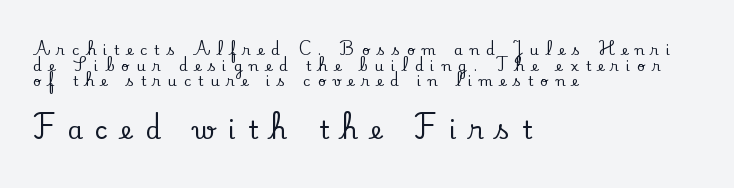
{"italic": "no", "underline": "no", "align": "left", "line_spacing": "tight", "line_spacing_ratio": 1.12, "letter_spacing": "wide", "letter_spacing_em": 0.5, "larger_block": "second", "size_ratio": 1.79, "glyph_px": 25}
